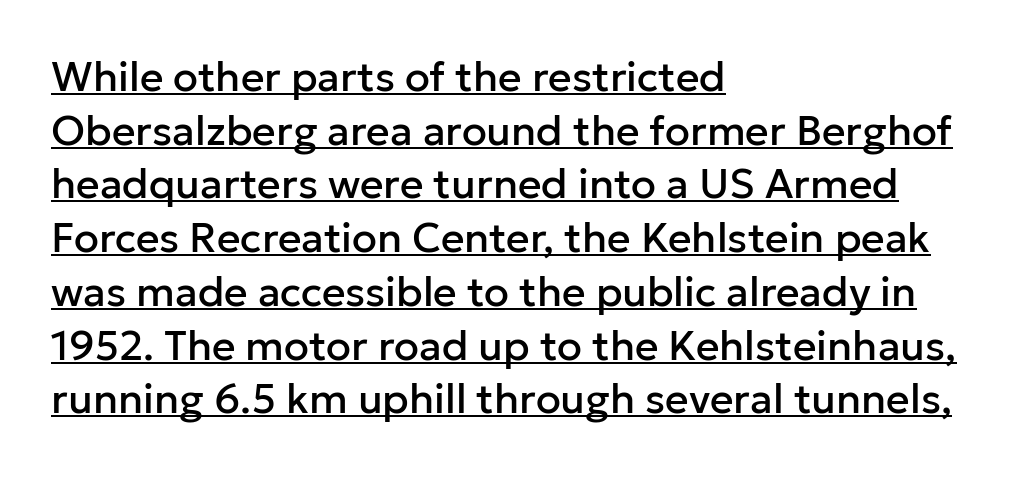
The image shows 41 px sans-serif type, upright; set left-aligned, normal line spacing (1.31x), normal letter spacing, underlined; low stroke contrast and a medium x-height.
